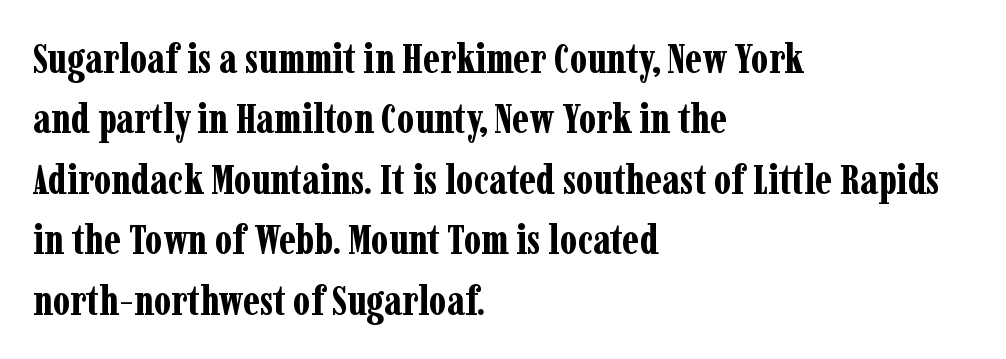
{"serif": "yes", "italic": "no", "bold": "yes", "weight": "bold", "width": "condensed", "stroke_contrast": "low", "x_height": "medium", "monospaced": "no", "underline": "no", "align": "left", "line_spacing": "normal", "line_spacing_ratio": 1.44, "letter_spacing": "normal", "letter_spacing_em": 0.0, "glyph_px": 42}
